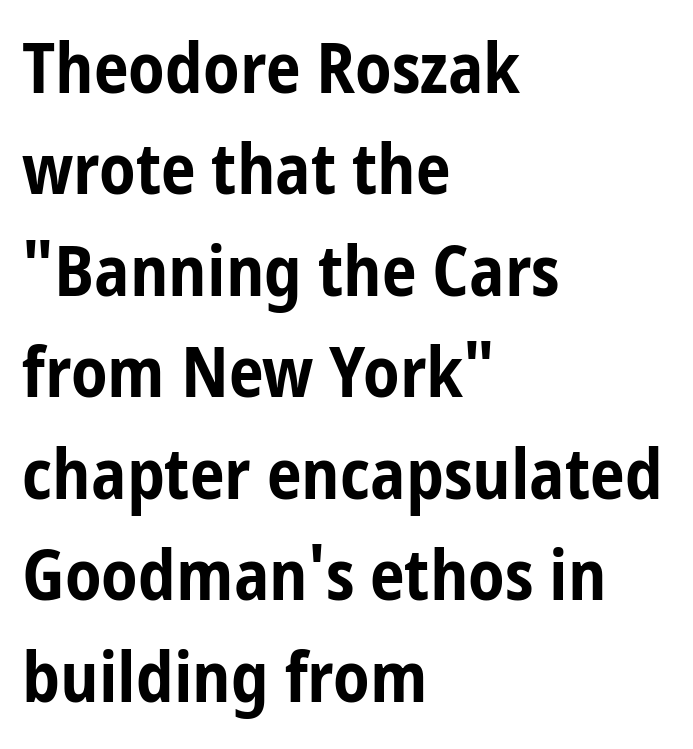
Q: Is the text bold? A: Yes.
Q: Is the text italic (slanted)? A: No, it is upright.
Q: Is the typeface a serif or a sans-serif typeface? A: Sans-serif.
Q: Is the text underlined? A: No.
Q: How is the paragraph aligned? A: Left-aligned.
Q: Is the spacing between letters normal or unusually wide? A: Normal.
Q: Is the spacing between lines tight, normal or loose? A: Normal.
Q: Width (condensed, normal, or wide)? A: Condensed.
Q: Stroke contrast? A: Low.
Q: x-height? A: Medium.
Q: Monospaced? A: No.
